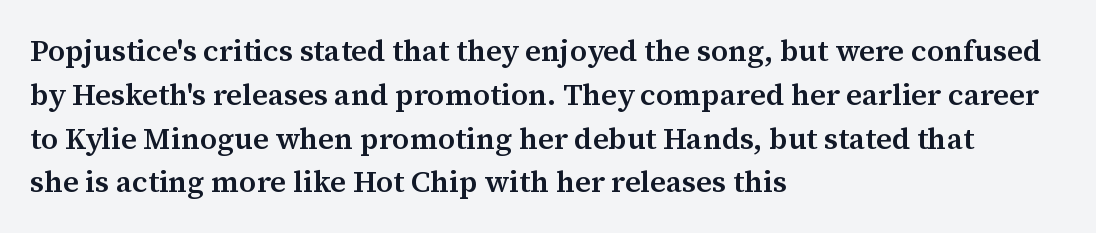
The leading is moderate, giving the passage an even texture. Honestly, there is no underline to notice here at all. The passage shown is semibold, sitting just below true bold. Ordinary non-slanted type is in use. Varying glyph widths throughout — classic text-font behaviour.
